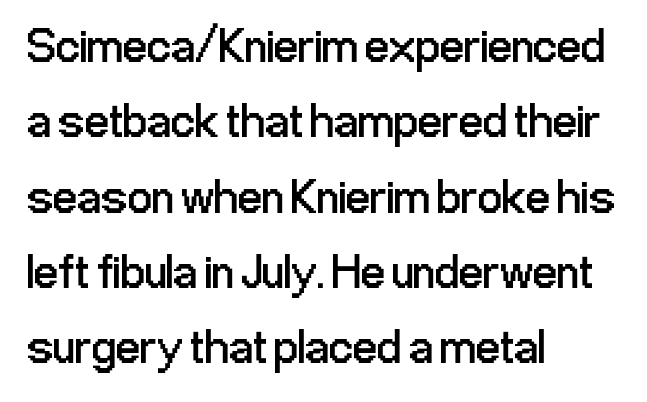
{"serif": "no", "italic": "no", "bold": "no", "weight": "regular", "width": "condensed", "stroke_contrast": "low", "x_height": "medium", "monospaced": "no", "underline": "no", "align": "left", "line_spacing": "normal", "line_spacing_ratio": 1.57, "letter_spacing": "normal", "letter_spacing_em": 0.0, "glyph_px": 48}
